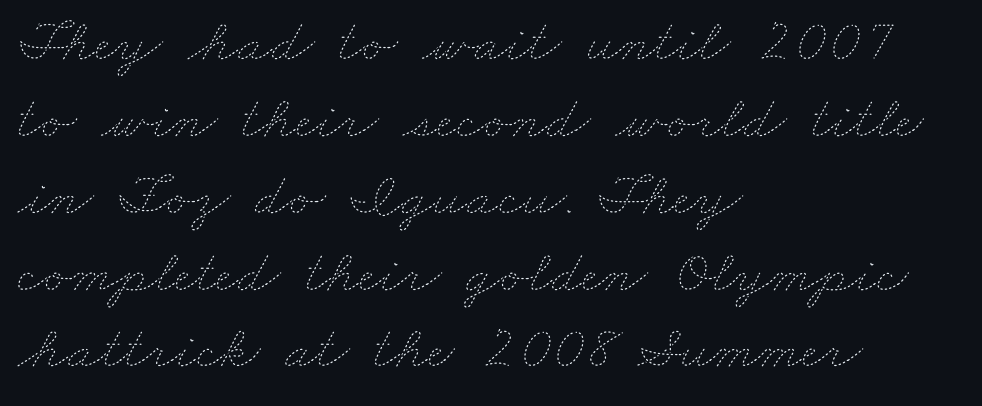
The image shows 61 px thin, wide type; set left-aligned, normal line spacing (1.26x), normal letter spacing, not underlined; low stroke contrast and a small x-height.
